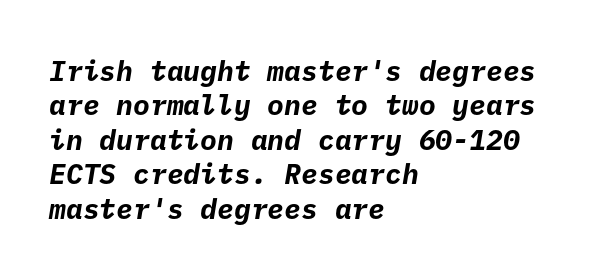
{"serif": "no", "bold": "yes", "weight": "bold", "width": "normal", "stroke_contrast": "low", "x_height": "medium", "underline": "no", "align": "left", "line_spacing_ratio": 1.23, "letter_spacing": "normal", "letter_spacing_em": 0.0, "glyph_px": 28}
